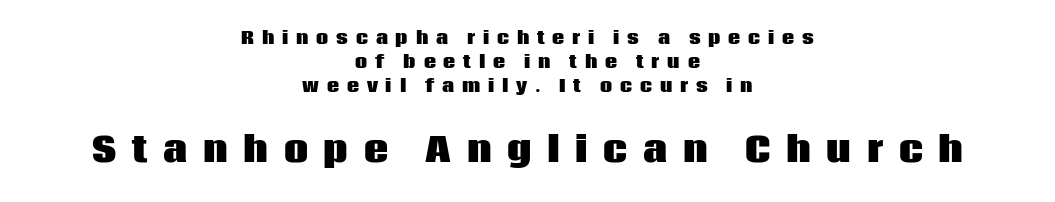
The image shows 34 px heavy sans-serif type, upright; set centered, normal line spacing (1.42x), unusually wide letter spacing (+0.46 em), not underlined; the second (bottom) block is 2.0x larger; low stroke contrast and a large x-height.
